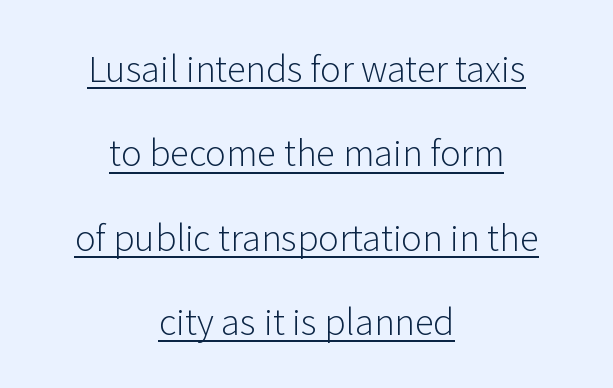
Q: Is the text bold? A: No.
Q: Is the text italic (slanted)? A: No, it is upright.
Q: Is the typeface a serif or a sans-serif typeface? A: Sans-serif.
Q: Is the text underlined? A: Yes.
Q: How is the paragraph aligned? A: Centered.
Q: Is the spacing between letters normal or unusually wide? A: Normal.
Q: Is the spacing between lines tight, normal or loose? A: Loose.
Q: Width (condensed, normal, or wide)? A: Normal.
Q: Stroke contrast? A: Low.
Q: x-height? A: Medium.
Q: Monospaced? A: No.
